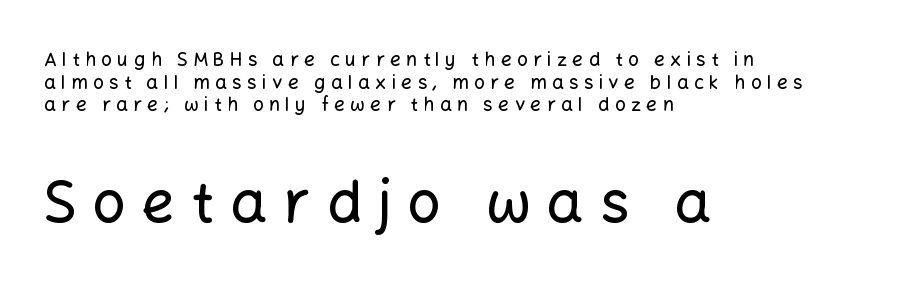
The text was rendered using a sans face with plain stroke endings. This sample is left-justified, so line endings fall wherever the words run out. The lower block of text is set noticeably larger than the block above it. Check under the words: just untouched page. Think of a printed novel: that variable character pitch is what you see here.
